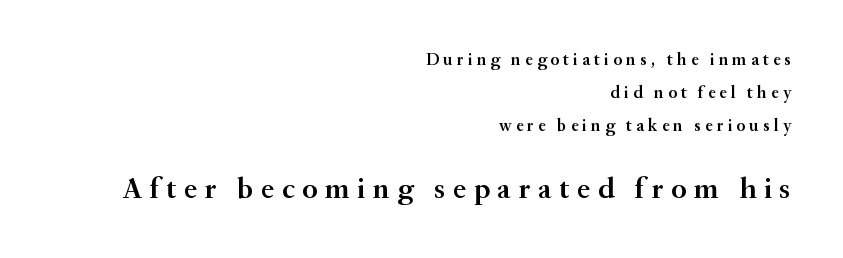
The type is letterspaced generously, with wide tracking. Letters rest on an invisible, unmarked baseline. Look at the stroke-to-counter ratio: somewhat heavy, a semibold. The rendering enlarges the type as you move from the upper chunk to the lower. Interline gaps are noticeably wide in this sample.
